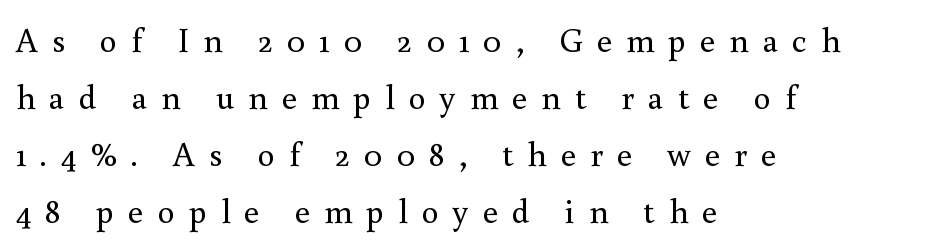
Q: Is the text bold? A: No.
Q: Is the text italic (slanted)? A: No, it is upright.
Q: Is the typeface a serif or a sans-serif typeface? A: Serif.
Q: Is the text underlined? A: No.
Q: How is the paragraph aligned? A: Left-aligned.
Q: Is the spacing between letters normal or unusually wide? A: Unusually wide.
Q: Is the spacing between lines tight, normal or loose? A: Normal.
Q: Width (condensed, normal, or wide)? A: Normal.
Q: x-height? A: Small.
Q: Monospaced? A: No.
